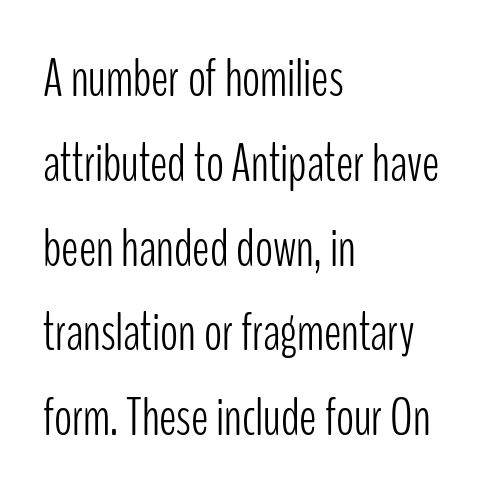
Q: Is the text bold? A: No.
Q: Is the text italic (slanted)? A: No, it is upright.
Q: Is the typeface a serif or a sans-serif typeface? A: Sans-serif.
Q: Is the text underlined? A: No.
Q: How is the paragraph aligned? A: Left-aligned.
Q: Is the spacing between letters normal or unusually wide? A: Normal.
Q: Is the spacing between lines tight, normal or loose? A: Normal.
Q: Width (condensed, normal, or wide)? A: Condensed.
Q: Stroke contrast? A: Low.
Q: x-height? A: Medium.
Q: Monospaced? A: No.
